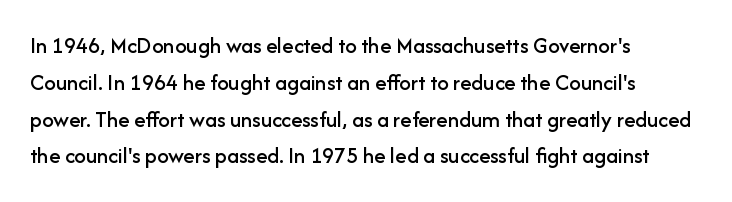
Q: Is the text italic (slanted)? A: No, it is upright.
Q: Is the text underlined? A: No.
Q: How is the paragraph aligned? A: Left-aligned.
Q: Is the spacing between letters normal or unusually wide? A: Normal.
Q: Is the spacing between lines tight, normal or loose? A: Normal.
